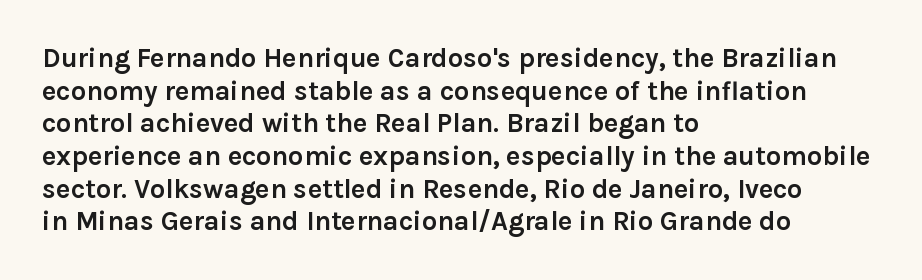
Q: Is the text bold? A: Yes.
Q: Is the text italic (slanted)? A: No, it is upright.
Q: Is the text underlined? A: No.
Q: How is the paragraph aligned? A: Left-aligned.
Q: Is the spacing between letters normal or unusually wide? A: Normal.
